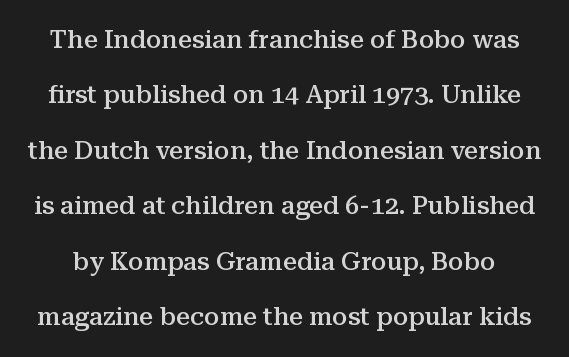
The image shows 25 px text type, upright; set loose line spacing (2.22x), normal letter spacing, not underlined.
